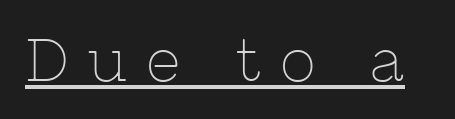
Q: Is the text bold? A: No.
Q: Is the text italic (slanted)? A: No, it is upright.
Q: Is the typeface a serif or a sans-serif typeface? A: Serif.
Q: Is the text underlined? A: Yes.
Q: Is the spacing between letters normal or unusually wide? A: Unusually wide.
Q: Width (condensed, normal, or wide)? A: Normal.
Q: Stroke contrast? A: Low.
Q: x-height? A: Medium.
Q: Monospaced? A: No.
